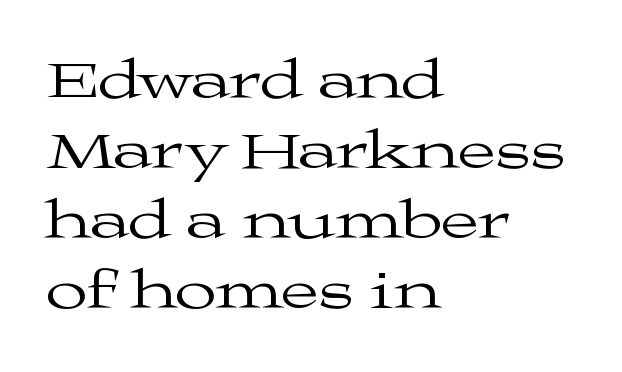
Q: Is the text bold? A: No.
Q: Is the text italic (slanted)? A: No, it is upright.
Q: Is the typeface a serif or a sans-serif typeface? A: Serif.
Q: Is the text underlined? A: No.
Q: How is the paragraph aligned? A: Left-aligned.
Q: Is the spacing between letters normal or unusually wide? A: Normal.
Q: Is the spacing between lines tight, normal or loose? A: Normal.
Q: Width (condensed, normal, or wide)? A: Wide.
Q: Stroke contrast? A: Medium.
Q: x-height? A: Medium.
Q: Monospaced? A: No.
